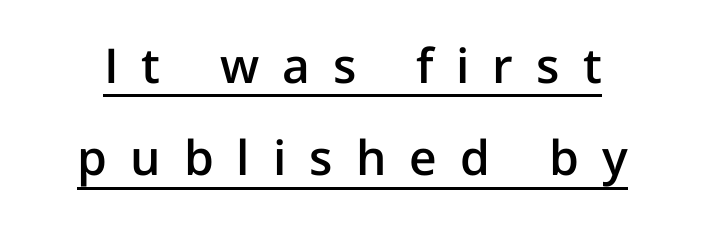
Q: Is the text bold? A: Semi-bold.
Q: Is the text italic (slanted)? A: No, it is upright.
Q: Is the typeface a serif or a sans-serif typeface? A: Sans-serif.
Q: Is the text underlined? A: Yes.
Q: Is the spacing between letters normal or unusually wide? A: Unusually wide.
Q: Is the spacing between lines tight, normal or loose? A: Loose.
Q: Width (condensed, normal, or wide)? A: Normal.
Q: Stroke contrast? A: Low.
Q: x-height? A: Medium.
Q: Monospaced? A: No.
